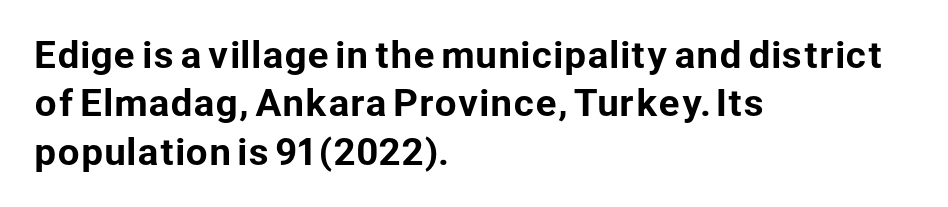
In terms of leading, this rendering sits right in the middle. Posture: vertical. Tracking value appears to be zero — textbook default spacing. Typeset ragged right — the left edge is the straight one. Underline: absent.
